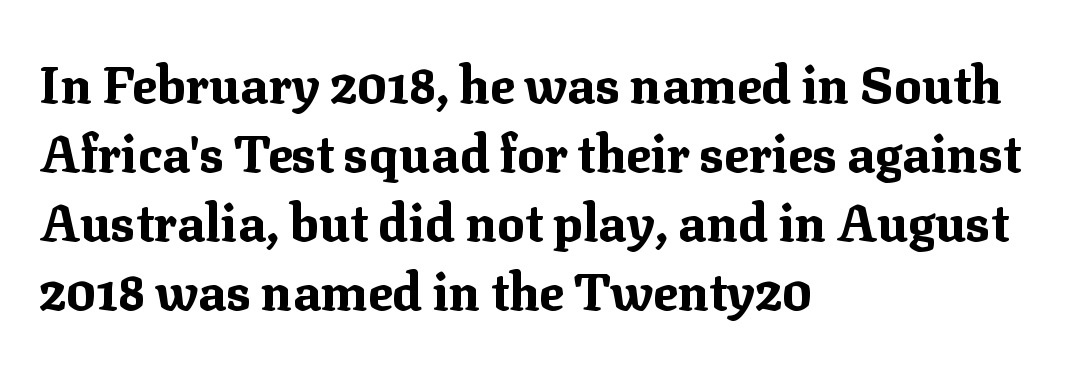
These lines are set flush left with a ragged right edge. Is this a fixed-width face? No — the glyphs have proportional, varying widths. A normal amount of white space separates one row of letters from the next. The rendering keeps characters at their native spacing. Classification — serif.
